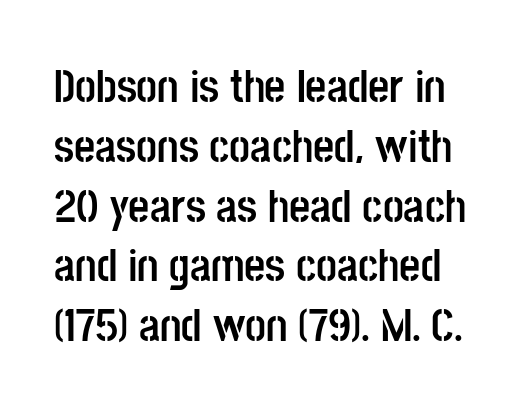
Q: Is the text bold? A: Yes.
Q: Is the text italic (slanted)? A: No, it is upright.
Q: Is the typeface a serif or a sans-serif typeface? A: Sans-serif.
Q: Is the text underlined? A: No.
Q: Is the spacing between letters normal or unusually wide? A: Normal.
Q: Is the spacing between lines tight, normal or loose? A: Normal.
Q: Width (condensed, normal, or wide)? A: Condensed.
Q: Stroke contrast? A: Low.
Q: x-height? A: Large.
Q: Monospaced? A: No.
